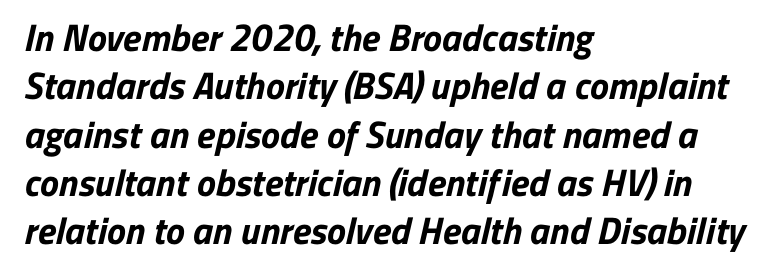
Q: Is the text bold? A: Yes.
Q: Is the typeface a serif or a sans-serif typeface? A: Sans-serif.
Q: Is the text underlined? A: No.
Q: How is the paragraph aligned? A: Left-aligned.
Q: Is the spacing between letters normal or unusually wide? A: Normal.
Q: Is the spacing between lines tight, normal or loose? A: Normal.
Q: Width (condensed, normal, or wide)? A: Normal.
Q: Stroke contrast? A: Low.
Q: x-height? A: Medium.
Q: Monospaced? A: No.
